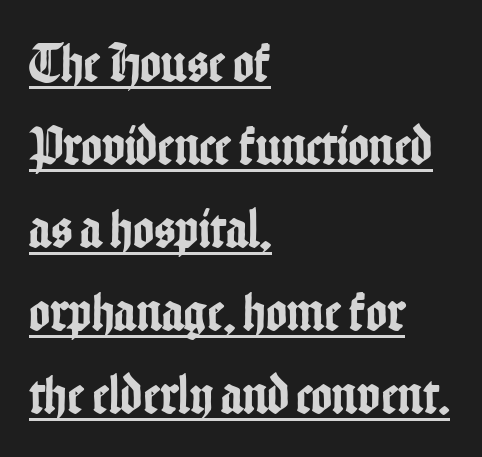
{"serif": "no", "italic": "no", "width": "condensed", "stroke_contrast": "low", "x_height": "medium", "monospaced": "no", "underline": "yes", "align": "left", "line_spacing": "normal", "line_spacing_ratio": 1.48, "letter_spacing": "normal", "letter_spacing_em": 0.0, "glyph_px": 56}
